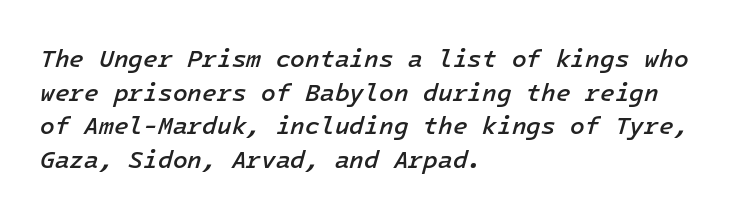
Q: Is the text bold? A: Semi-bold.
Q: Is the text italic (slanted)? A: Yes, it leans right by about 16 degrees.
Q: Is the text underlined? A: No.
Q: How is the paragraph aligned? A: Left-aligned.
Q: Is the spacing between letters normal or unusually wide? A: Normal.
Q: Is the spacing between lines tight, normal or loose? A: Normal.
